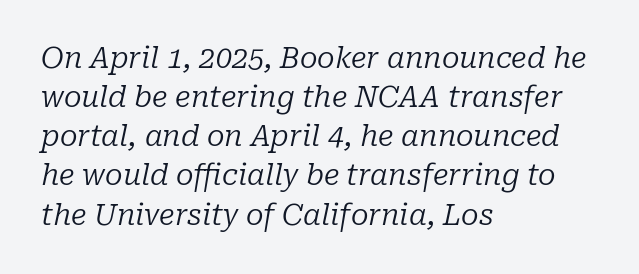
The image shows 29 px regular-weight serif type, italic (leaning right); set left-aligned, normal line spacing (1.35x), normal letter spacing, not underlined; low stroke contrast and a medium x-height.
